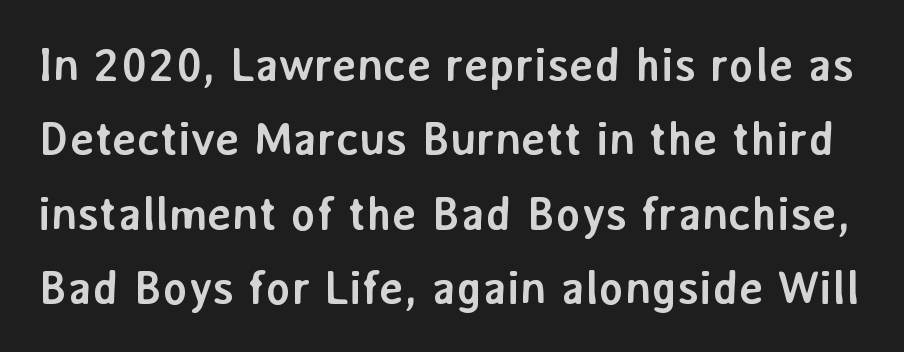
Q: Is the text bold? A: Yes.
Q: Is the text italic (slanted)? A: No, it is upright.
Q: Is the typeface a serif or a sans-serif typeface? A: Sans-serif.
Q: Is the text underlined? A: No.
Q: Is the spacing between letters normal or unusually wide? A: Normal.
Q: Is the spacing between lines tight, normal or loose? A: Normal.
Q: Width (condensed, normal, or wide)? A: Normal.
Q: Stroke contrast? A: Low.
Q: x-height? A: Medium.
Q: Monospaced? A: No.
